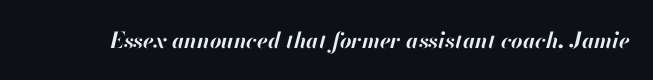
Q: Is the text bold? A: Yes.
Q: Is the text italic (slanted)? A: Yes, it leans right by about 13 degrees.
Q: Is the text underlined? A: No.
Q: Is the spacing between letters normal or unusually wide? A: Normal.
